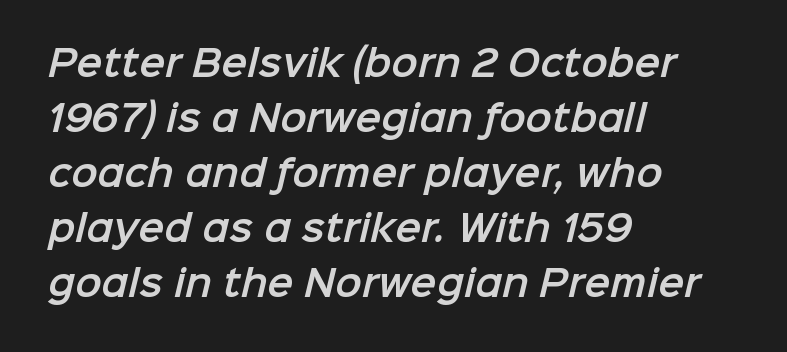
The glyphs are unaccompanied by any horizontal stroke below them. The rendering uses a moderate line-height, typical for paragraphs. Is this a fixed-width face? No — the glyphs have proportional, varying widths. The rendering shows plain stroke endings on the letterforms — a sans-serif design. If you drew a ruler down the left edge, every line would touch it. The gaps between neighbouring characters are ordinary and unremarkable.
